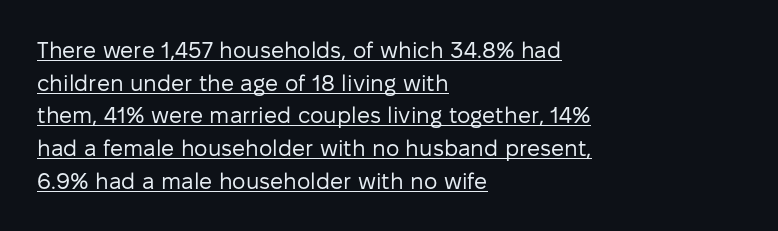
Q: Is the text bold? A: No.
Q: Is the text italic (slanted)? A: No, it is upright.
Q: Is the text underlined? A: Yes.
Q: How is the paragraph aligned? A: Left-aligned.
Q: Is the spacing between letters normal or unusually wide? A: Normal.
Q: Is the spacing between lines tight, normal or loose? A: Normal.
